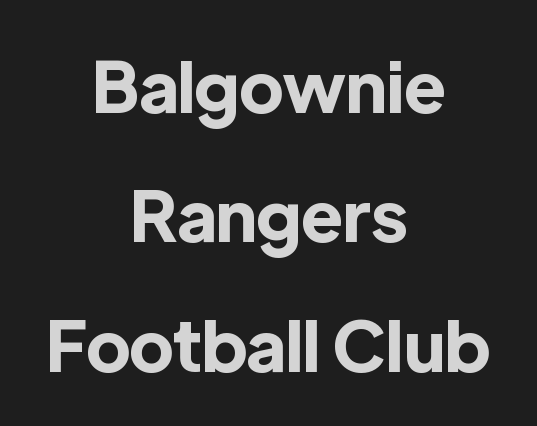
A sans-serif font was chosen for this passage. Character widths vary here, with narrow letters taking less room than wide ones. No italicization has been applied; the sample stays upright. In terms of letterspacing, this is plain default setting. This is heavy type, rendered in bold. Short and long lines alike share a common midpoint.
